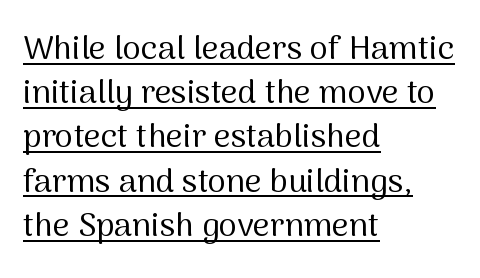
{"serif": "no", "italic": "no", "bold": "no", "weight": "regular", "width": "normal", "stroke_contrast": "medium", "x_height": "medium", "monospaced": "no", "underline": "yes", "align": "left", "line_spacing": "normal", "line_spacing_ratio": 1.34, "letter_spacing": "normal", "letter_spacing_em": 0.0, "glyph_px": 33}
